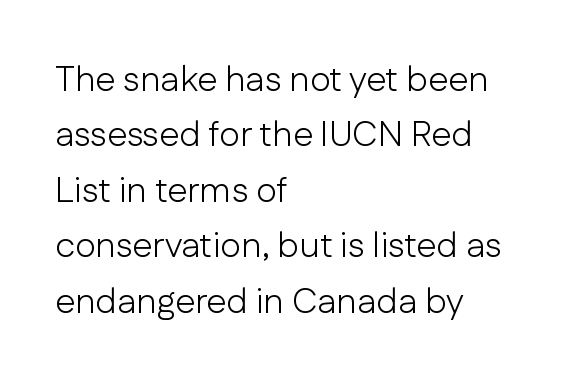
The glyphs are unaccompanied by any horizontal stroke below them. The letters stand straight up with perfectly vertical stems. Short note: letters normally spaced. Alignment: flush left. You could not count columns in this text — the font is proportionally spaced. Typographically, this falls in the sans-serif category.
